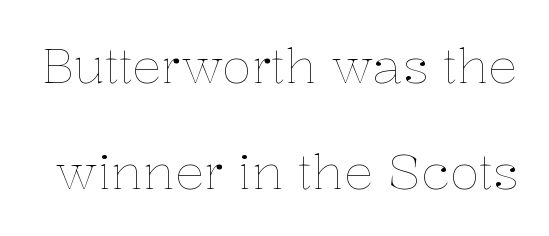
Q: Is the text bold? A: No.
Q: Is the text italic (slanted)? A: No, it is upright.
Q: Is the text underlined? A: No.
Q: Is the spacing between letters normal or unusually wide? A: Normal.
Q: Is the spacing between lines tight, normal or loose? A: Loose.
Q: Width (condensed, normal, or wide)? A: Normal.
Q: Stroke contrast? A: Low.
Q: x-height? A: Medium.
Q: Monospaced? A: No.
